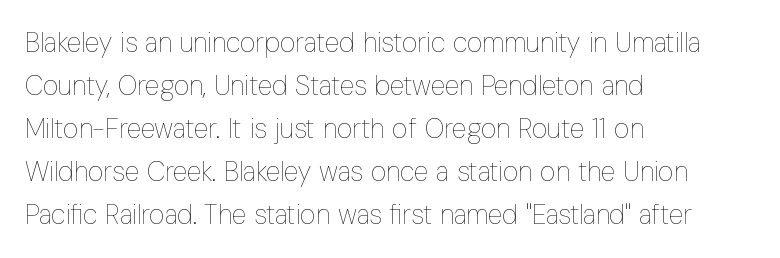
Line beginnings align vertically; line endings do not. Quick note: not italic, upright. No chunkiness to these letters — they're not bold. Default kerning and tracking; the words read as compact shapes.
